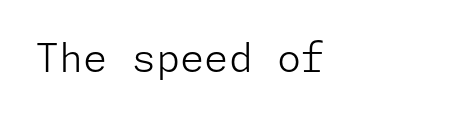
The image shows 39 px light sans-serif type, upright; set normal letter spacing, not underlined; low stroke contrast and a medium x-height.
